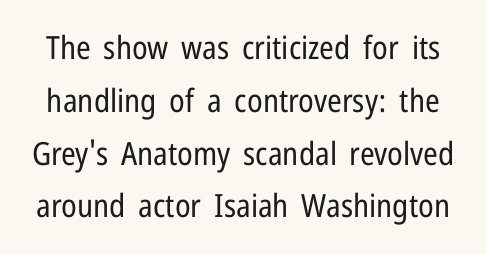
The letters advance in unequal steps, a hallmark of proportional type. This block has exactly the height ordinary leading produces. Inter-character spacing is left at the font's built-in metrics. This is roman type, the default non-slanted kind.
